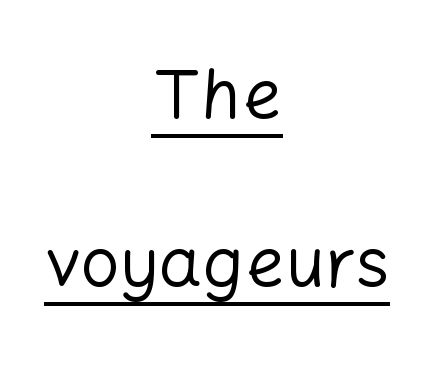
The weight tops out at a normal text grade. These lines are rendered in a variable-pitch font. Descenders here cross a horizontal rule under the line. The type family on display is of the sans-serif kind. You can tell it's not italic because the verticals are truly vertical. Tracking here is standard; glyphs follow each other at the usual distance.
